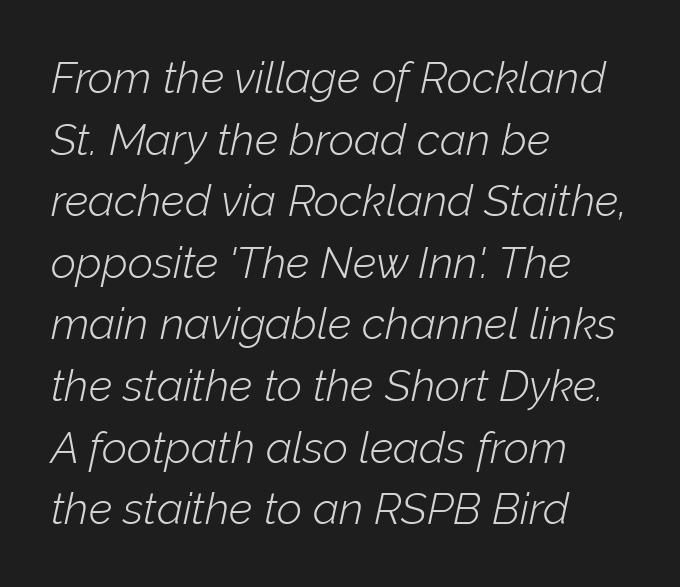
{"italic": "yes", "lean": "right", "slant_degrees": 12, "bold": "no", "weight": "light", "width": "normal", "stroke_contrast": "low", "x_height": "medium", "monospaced": "no", "underline": "no", "align": "left", "line_spacing": "normal", "line_spacing_ratio": 1.4, "letter_spacing": "normal", "letter_spacing_em": 0.0, "glyph_px": 44}
